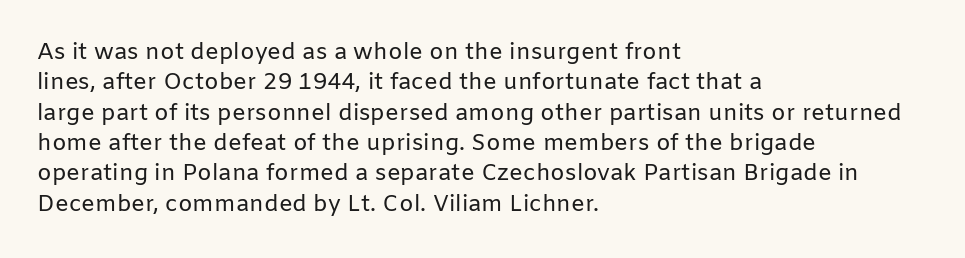
The image shows 23 px text type, upright; set left-aligned, normal line spacing (1.32x), normal letter spacing, not underlined.
